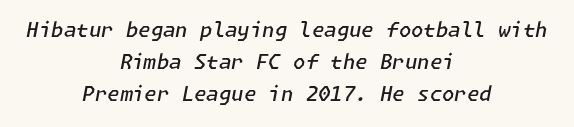
Q: Is the text bold? A: Semi-bold.
Q: Is the text italic (slanted)? A: Yes, it leans right by about 11 degrees.
Q: Is the text underlined? A: No.
Q: How is the paragraph aligned? A: Centered.
Q: Is the spacing between letters normal or unusually wide? A: Normal.
Q: Is the spacing between lines tight, normal or loose? A: Normal.
